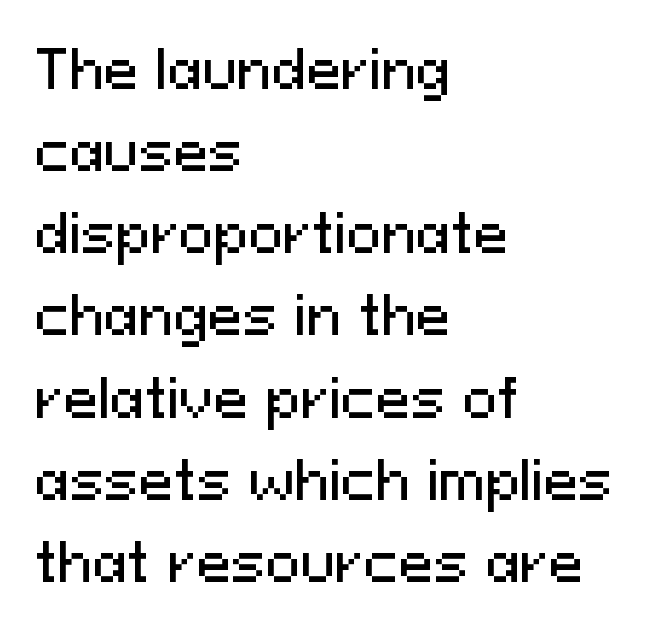
Q: Is the text italic (slanted)? A: No, it is upright.
Q: Is the typeface a serif or a sans-serif typeface? A: Sans-serif.
Q: Is the text underlined? A: No.
Q: How is the paragraph aligned? A: Left-aligned.
Q: Is the spacing between letters normal or unusually wide? A: Normal.
Q: Is the spacing between lines tight, normal or loose? A: Normal.
Q: Width (condensed, normal, or wide)? A: Normal.
Q: Stroke contrast? A: Medium.
Q: x-height? A: Medium.
Q: Monospaced? A: No.
